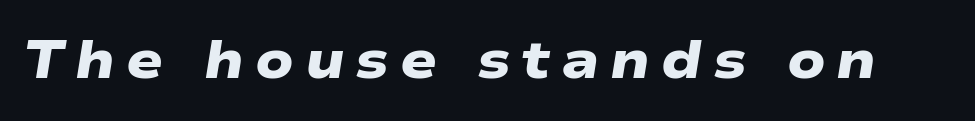
{"serif": "no", "bold": "yes", "weight": "heavy", "width": "wide", "stroke_contrast": "low", "x_height": "medium", "monospaced": "no", "underline": "no", "letter_spacing": "wide", "letter_spacing_em": 0.2, "glyph_px": 54}
